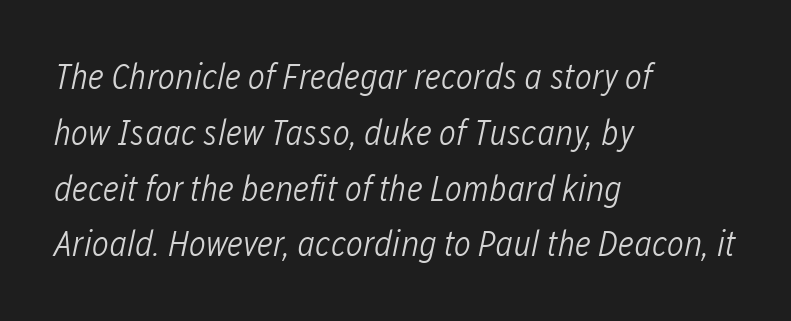
The image shows 36 px light, condensed type, italic (leaning right); set left-aligned, normal line spacing (1.55x), normal letter spacing, not underlined; low stroke contrast and a medium x-height.
